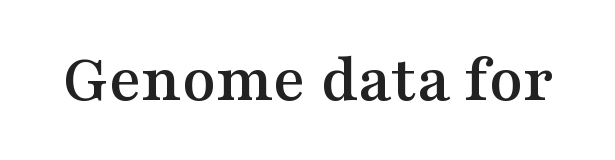
Q: Is the text italic (slanted)? A: No, it is upright.
Q: Is the typeface a serif or a sans-serif typeface? A: Serif.
Q: Is the text underlined? A: No.
Q: Is the spacing between letters normal or unusually wide? A: Normal.
Q: Width (condensed, normal, or wide)? A: Wide.
Q: Stroke contrast? A: Medium.
Q: x-height? A: Medium.
Q: Monospaced? A: No.
